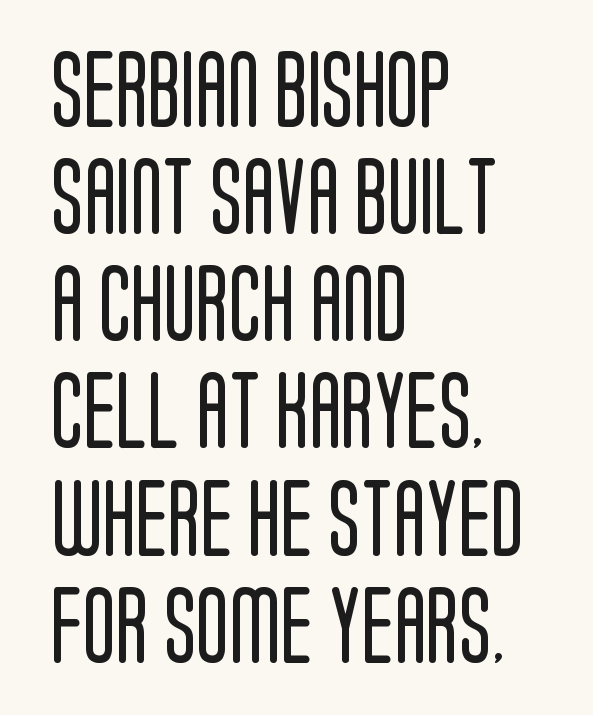
The image shows 76 px regular-weight, condensed sans-serif type, upright; set left-aligned, normal line spacing (1.41x), normal letter spacing, not underlined; low stroke contrast and a large x-height.
